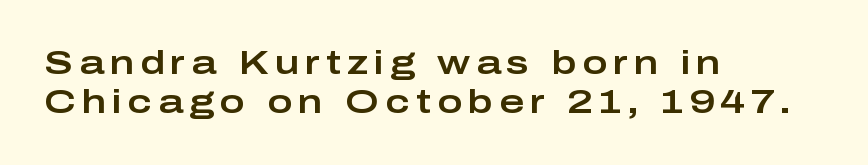
The image shows 34 px wide sans-serif type, upright; set left-aligned, tight line spacing (1.14x), not underlined; low stroke contrast and a medium x-height.
